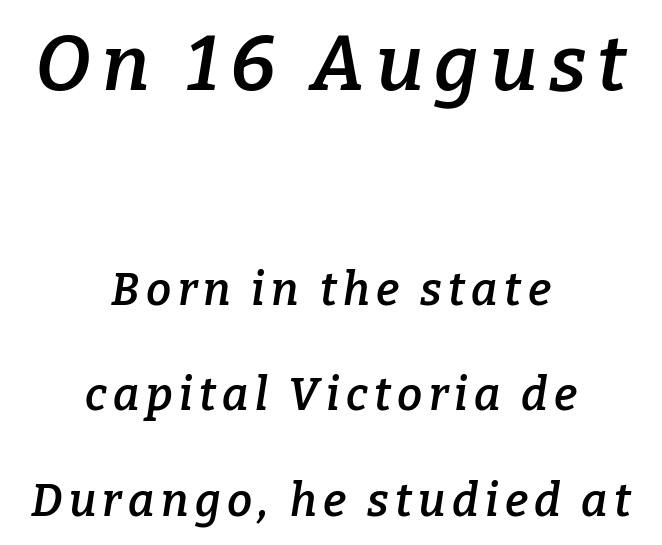
{"serif": "yes", "italic": "yes", "lean": "right", "slant_degrees": 9, "bold": "semi", "weight": "semibold", "width": "normal", "stroke_contrast": "low", "x_height": "medium", "monospaced": "no", "underline": "no", "align": "center", "line_spacing": "loose", "line_spacing_ratio": 2.34, "larger_block": "first", "size_ratio": 1.73, "glyph_px": 78}
